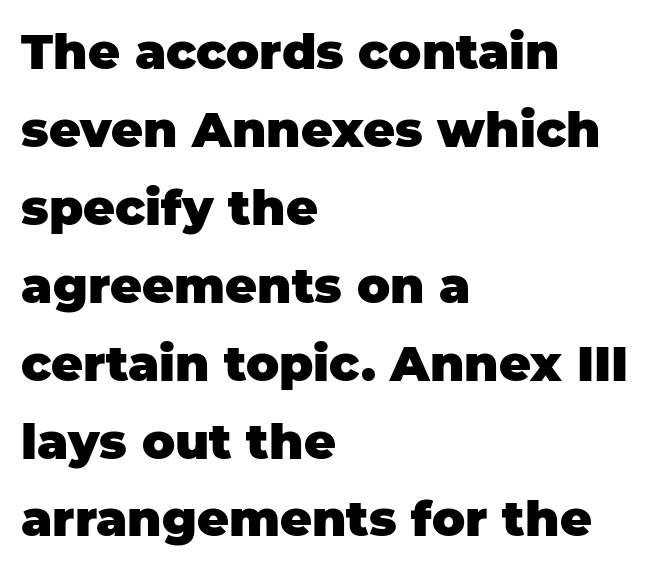
{"serif": "no", "italic": "no", "bold": "yes", "weight": "heavy", "width": "normal", "stroke_contrast": "low", "x_height": "large", "monospaced": "no", "underline": "no", "align": "left", "line_spacing": "normal", "line_spacing_ratio": 1.59, "letter_spacing": "normal", "letter_spacing_em": 0.0, "glyph_px": 49}
